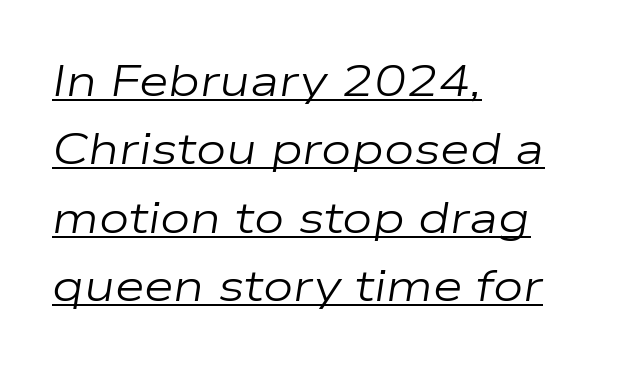
The image shows 43 px regular-weight, wide type, italic (leaning right); set left-aligned, normal line spacing (1.59x), normal letter spacing, underlined; low stroke contrast and a medium x-height.
